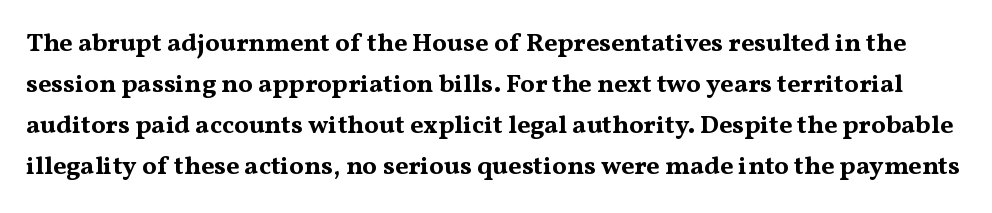
{"italic": "no", "bold": "yes", "underline": "no", "line_spacing": "normal", "line_spacing_ratio": 1.58, "letter_spacing": "normal", "letter_spacing_em": 0.0, "glyph_px": 26}
